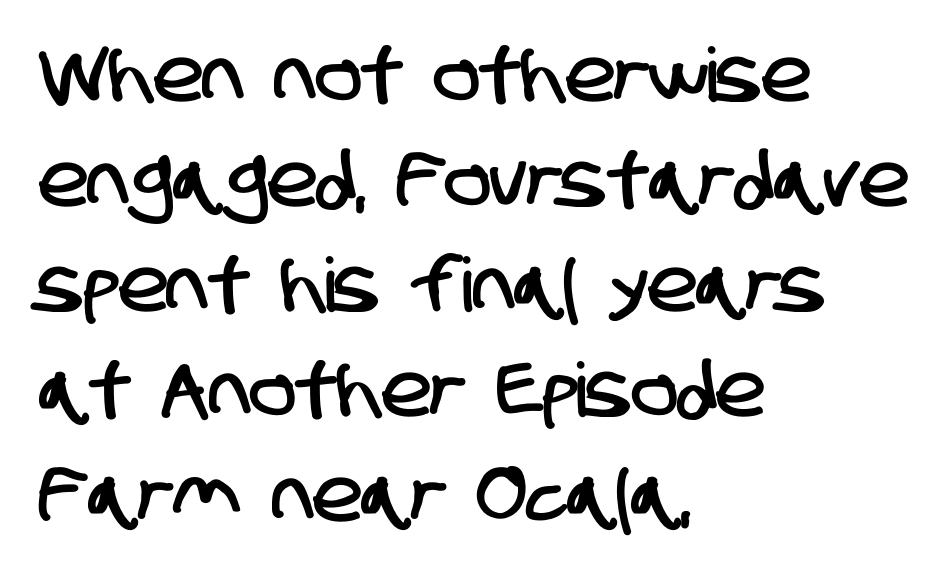
The image shows 75 px condensed sans-serif type; set left-aligned, normal line spacing (1.4x), normal letter spacing, not underlined; low stroke contrast and a large x-height.
